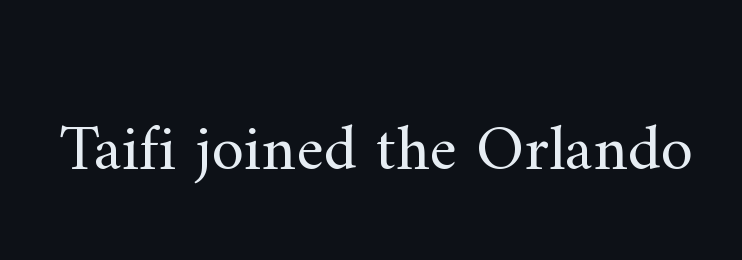
The image shows 66 px regular-weight serif type, upright; set normal letter spacing, not underlined; medium stroke contrast and a small x-height.
